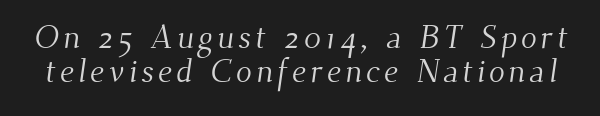
{"serif": "yes", "bold": "no", "weight": "light", "width": "normal", "stroke_contrast": "medium", "x_height": "small", "monospaced": "no", "underline": "no", "line_spacing": "tight", "line_spacing_ratio": 1.02, "glyph_px": 33}
